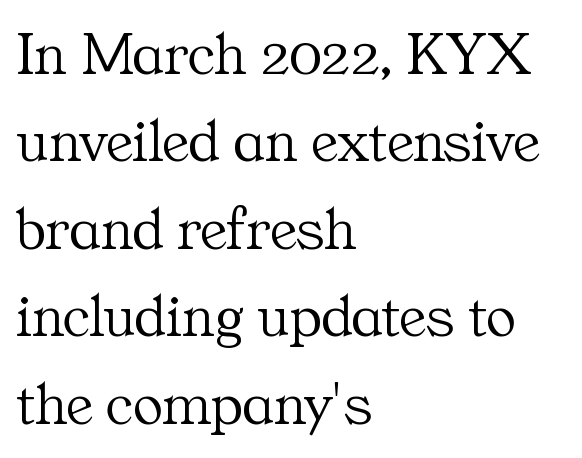
{"serif": "yes", "italic": "no", "bold": "no", "weight": "light", "width": "normal", "stroke_contrast": "medium", "x_height": "medium", "monospaced": "no", "underline": "no", "align": "left", "line_spacing": "normal", "line_spacing_ratio": 1.41, "letter_spacing": "normal", "letter_spacing_em": 0.0, "glyph_px": 62}
